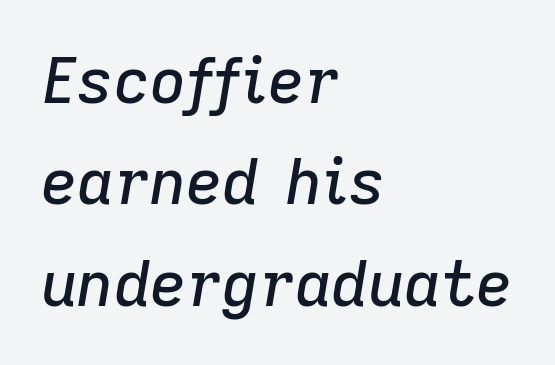
{"italic": "yes", "lean": "right", "slant_degrees": 9, "width": "normal", "stroke_contrast": "low", "x_height": "medium", "monospaced": "no", "underline": "no", "align": "left", "line_spacing": "normal", "line_spacing_ratio": 1.61, "letter_spacing": "normal", "letter_spacing_em": 0.0, "glyph_px": 63}
